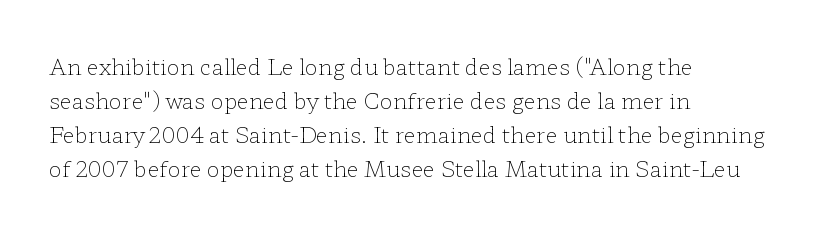
{"italic": "no", "bold": "no", "underline": "no", "align": "left", "line_spacing": "normal", "line_spacing_ratio": 1.55, "letter_spacing": "normal", "letter_spacing_em": 0.0, "glyph_px": 22}
